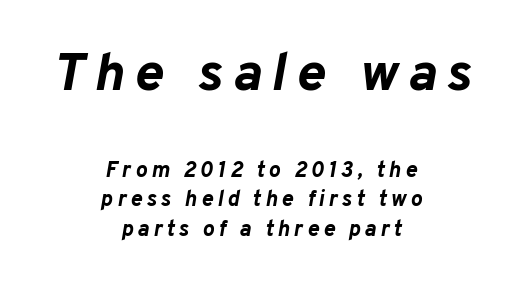
Look at the stroke-to-counter ratio: heavy, a bold. Top chunk: large. Bottom chunk: small. Successive baselines arrive at the customary interval. Type without underlining. Spacing verdict: proportional, widths tailored to each character. Both edges are ragged and mirror each other, which tells us the setting is centered.
